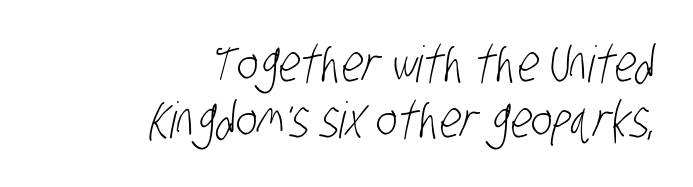
Lines of text with bare space underneath. The lines in this sample share a right terminus and differ only in where they begin. The line-height multiplier appears low, near solid setting. Typographically, this falls in the sans-serif category.
